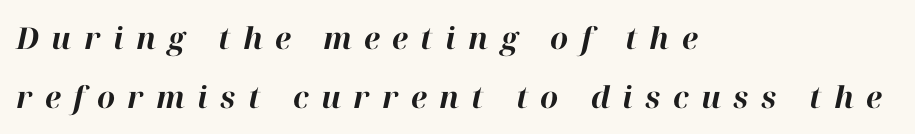
Rows of type keep a wide berth in the vertical direction. The zone under the glyphs is completely vacant. Horizontally, the lines are justified to the leading edge only. The rendering inserts visible extra space after every character. The glyphs have the mass of a bold cut. Emphasis-style slanted type is in use.
